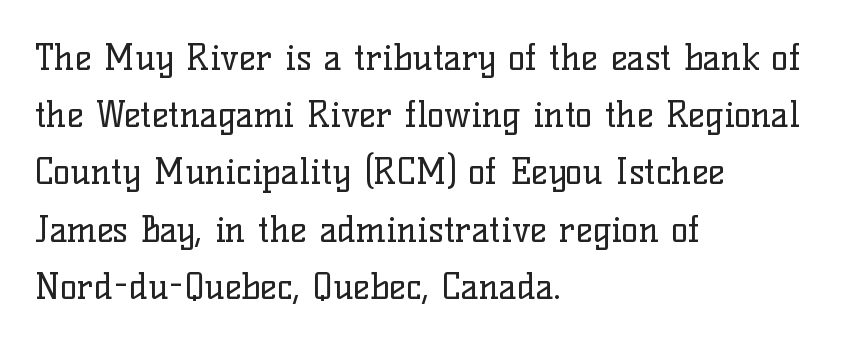
The image shows 36 px regular-weight serif type, upright; set left-aligned, normal line spacing (1.59x), normal letter spacing, not underlined; low stroke contrast and a medium x-height.
